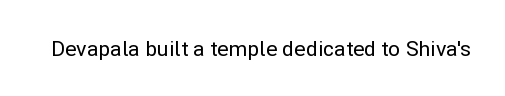
{"italic": "no", "underline": "no", "letter_spacing": "normal", "letter_spacing_em": 0.0, "glyph_px": 21}
